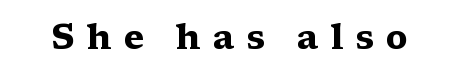
The image shows 35 px heavy, wide serif type, upright; set unusually wide letter spacing (+0.34 em), not underlined; medium stroke contrast and a medium x-height.
